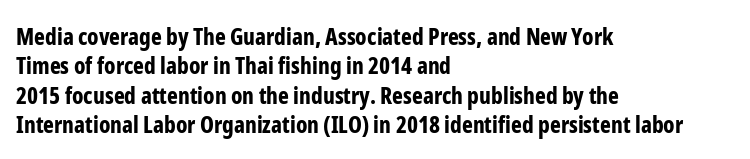
Q: Is the text bold? A: Yes.
Q: Is the text italic (slanted)? A: No, it is upright.
Q: Is the text underlined? A: No.
Q: How is the paragraph aligned? A: Left-aligned.
Q: Is the spacing between letters normal or unusually wide? A: Normal.
Q: Is the spacing between lines tight, normal or loose? A: Normal.
